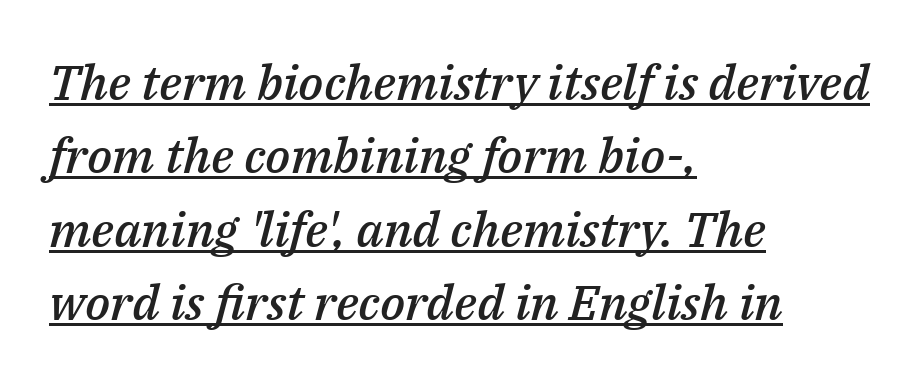
Q: Is the text bold? A: Semi-bold.
Q: Is the text italic (slanted)? A: Yes, it leans right by about 14 degrees.
Q: Is the text underlined? A: Yes.
Q: How is the paragraph aligned? A: Left-aligned.
Q: Is the spacing between letters normal or unusually wide? A: Normal.
Q: Is the spacing between lines tight, normal or loose? A: Normal.
Q: Width (condensed, normal, or wide)? A: Normal.
Q: Stroke contrast? A: Medium.
Q: x-height? A: Medium.
Q: Monospaced? A: No.
